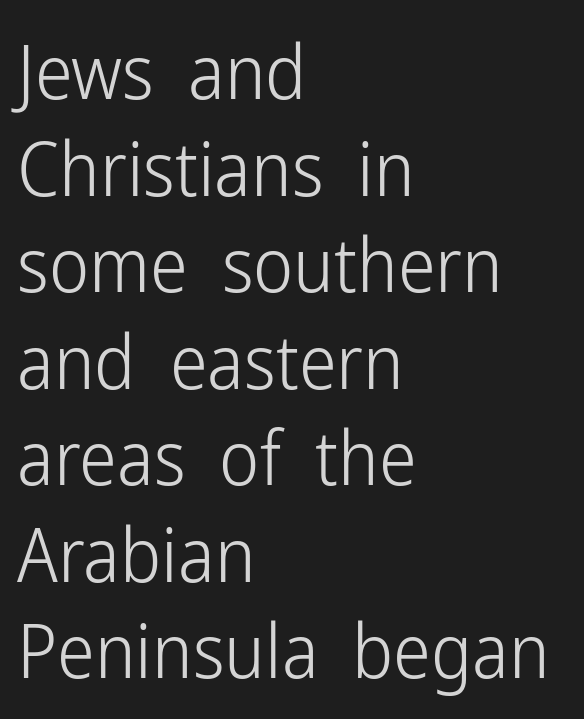
Style check: upright. Think of a printed novel: that variable character pitch is what you see here. The lines sit at an ordinary, default distance from one another. Alignment: flush left. Vertical stems look standard width or narrower in stroke. Does extra space separate the letters? No, they use regular spacing.
